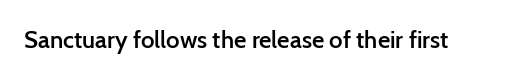
Quick note: underline off. Rendered with straight, roman letterforms. Each word holds together tightly as a unit, with standard inter-letter gaps. Slightly chunky letters — semibold, I'd say, not full bold.
